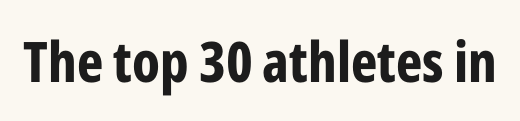
The image shows 56 px bold, condensed sans-serif type, upright; set normal letter spacing, not underlined; low stroke contrast and a medium x-height.
